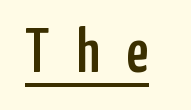
A typesetter would call this proportional, since set widths differ per character. A roman cut, with each character standing at attention. The designer went with a sans here, leaving each stem footless. The specimen includes a rule beneath the text block's lines.
